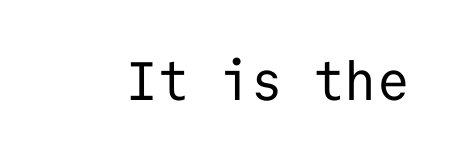
Posture: vertical. Counters stay open thanks to moderate or lighter strokes. The type family on display is of the sans-serif kind. Type without underlining. Spacing verdict: monospaced, one width for all characters. There is no visible air inserted between adjacent glyphs.
